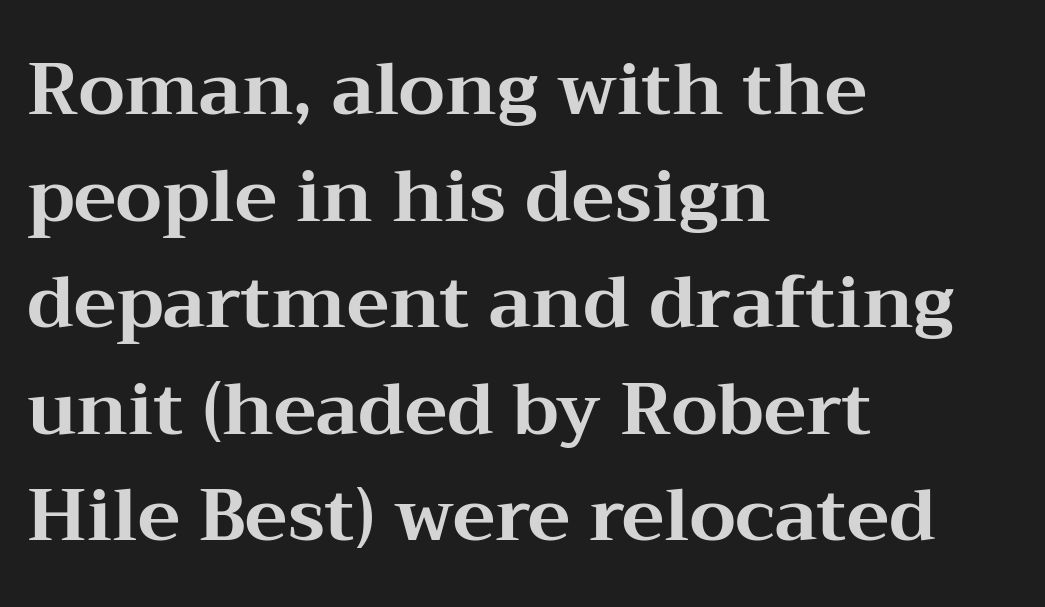
{"serif": "yes", "italic": "no", "bold": "yes", "weight": "bold", "width": "wide", "stroke_contrast": "medium", "x_height": "medium", "monospaced": "no", "underline": "no", "align": "left", "line_spacing": "normal", "line_spacing_ratio": 1.48, "letter_spacing": "normal", "letter_spacing_em": 0.0, "glyph_px": 72}
